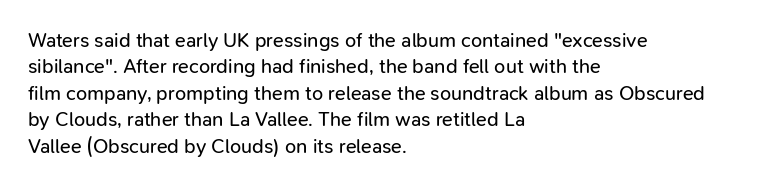
{"italic": "no", "bold": "no", "underline": "no", "align": "left", "line_spacing": "normal", "line_spacing_ratio": 1.32, "letter_spacing": "normal", "letter_spacing_em": 0.0, "glyph_px": 20}
